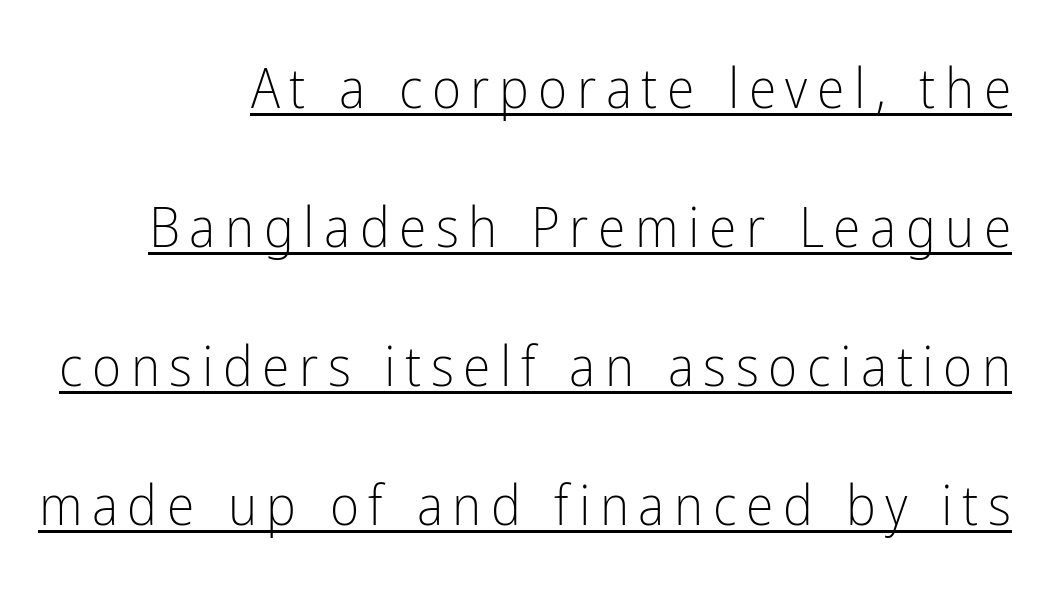
Italic: no, the glyphs are upright roman. Character widths vary here, with narrow letters taking less room than wide ones. No letter is thick-stroked: the sample isn't bold. Nothing sits at the stroke ends, so this counts as sans-serif. If you measured baseline to baseline, you'd find a long distance. Honestly, the underline is the first thing you notice here.
